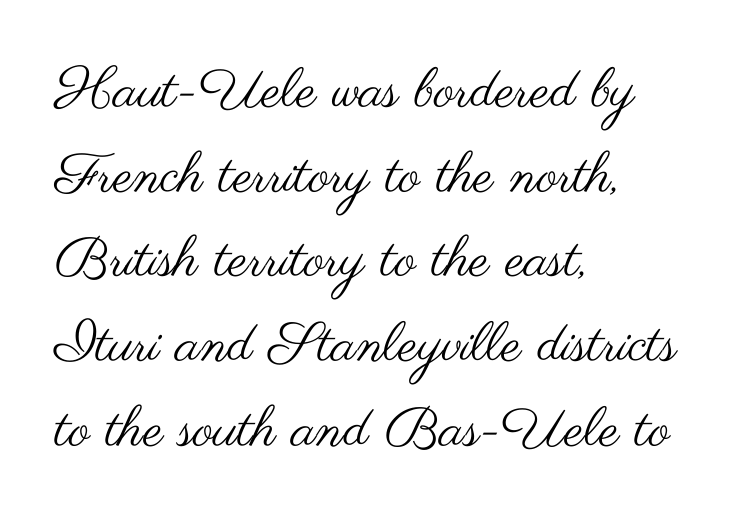
The image shows 55 px regular-weight, wide sans-serif type; set left-aligned, normal line spacing (1.54x), normal letter spacing, not underlined; medium stroke contrast and a small x-height.
